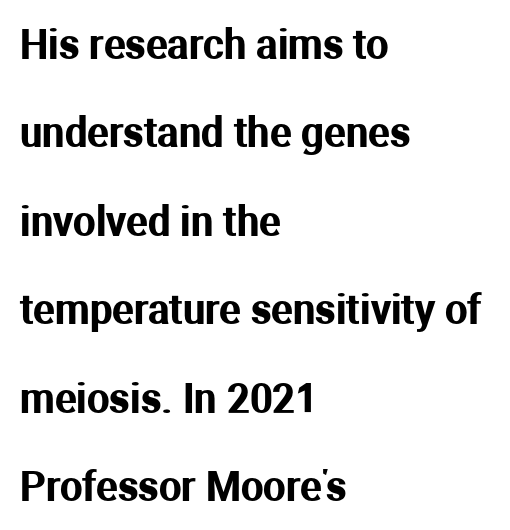
Q: Is the text italic (slanted)? A: No, it is upright.
Q: Is the typeface a serif or a sans-serif typeface? A: Sans-serif.
Q: Is the text underlined? A: No.
Q: How is the paragraph aligned? A: Left-aligned.
Q: Is the spacing between letters normal or unusually wide? A: Normal.
Q: Is the spacing between lines tight, normal or loose? A: Loose.
Q: Width (condensed, normal, or wide)? A: Normal.
Q: Stroke contrast? A: Medium.
Q: x-height? A: Medium.
Q: Monospaced? A: No.
